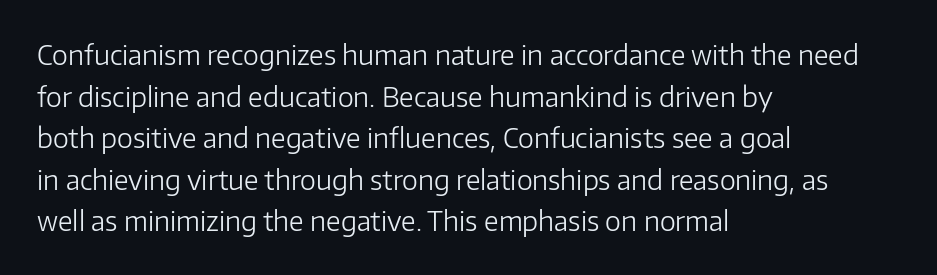
{"italic": "no", "bold": "no", "underline": "no", "align": "left", "line_spacing": "normal", "line_spacing_ratio": 1.54, "letter_spacing": "normal", "letter_spacing_em": 0.0, "glyph_px": 27}
